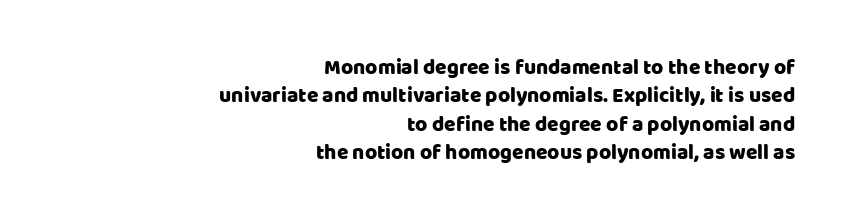
{"italic": "no", "underline": "no", "align": "right", "line_spacing": "normal", "line_spacing_ratio": 1.35, "letter_spacing": "normal", "letter_spacing_em": 0.0, "glyph_px": 21}
